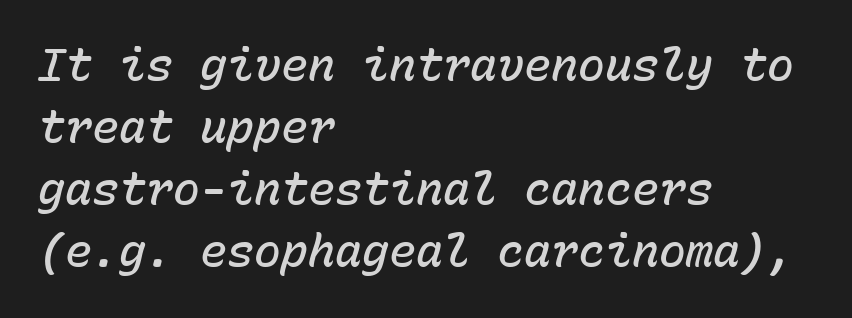
The image shows 45 px semibold type, italic (leaning right), monospaced; set left-aligned, normal line spacing (1.38x), normal letter spacing, not underlined; low stroke contrast and a medium x-height.
